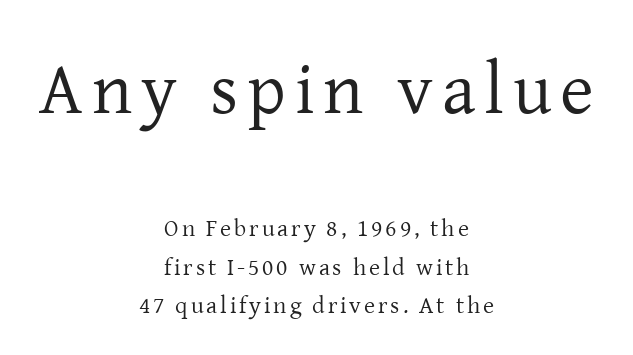
The image shows 73 px regular-weight serif type, upright; set centered, normal line spacing (1.62x), not underlined; the first (top) block is 3.04x larger; low stroke contrast and a medium x-height.
